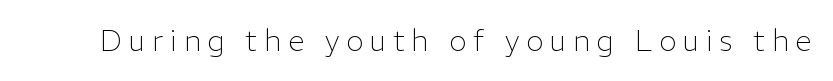
{"serif": "no", "italic": "no", "bold": "no", "weight": "light", "width": "normal", "stroke_contrast": "low", "x_height": "medium", "monospaced": "no", "underline": "no", "letter_spacing": "wide", "letter_spacing_em": 0.24, "glyph_px": 29}
